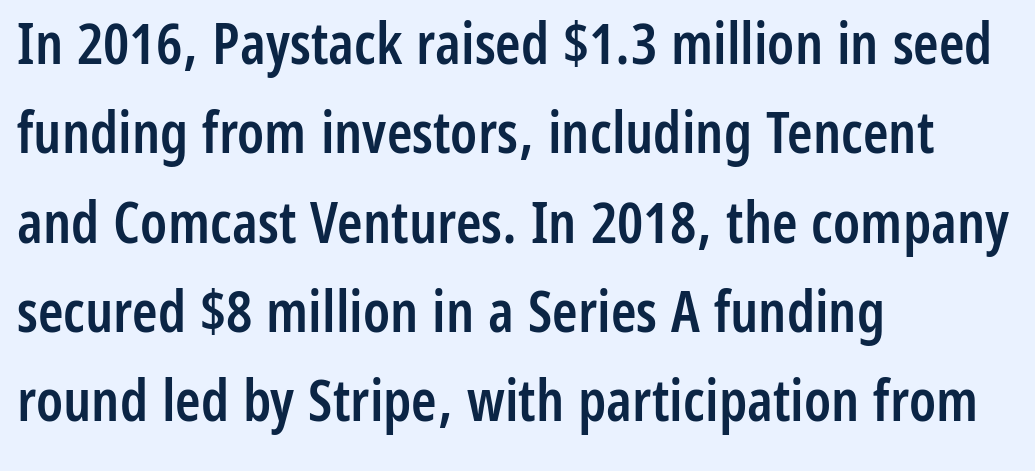
The image shows 58 px semibold, condensed sans-serif type, upright; set left-aligned, normal line spacing (1.54x), normal letter spacing, not underlined; low stroke contrast and a medium x-height.
